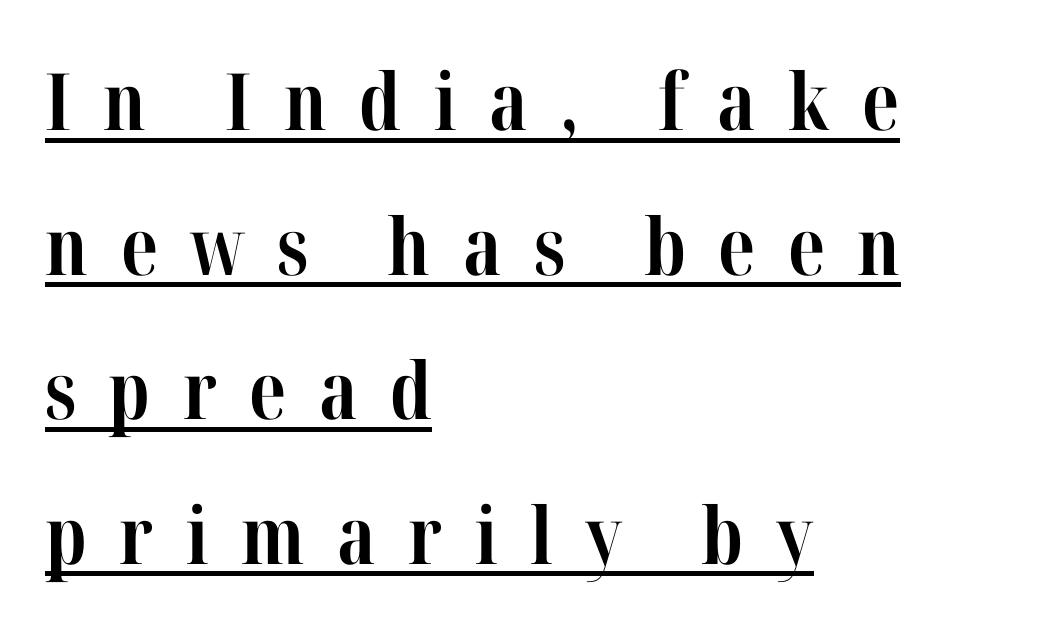
I'd call this a serif setting — the letters wear small feet. The rendering uses natural spacing where letterforms have individual widths. A typographer would call this underscored text. Emphasis by weight is at full strength: bold.
